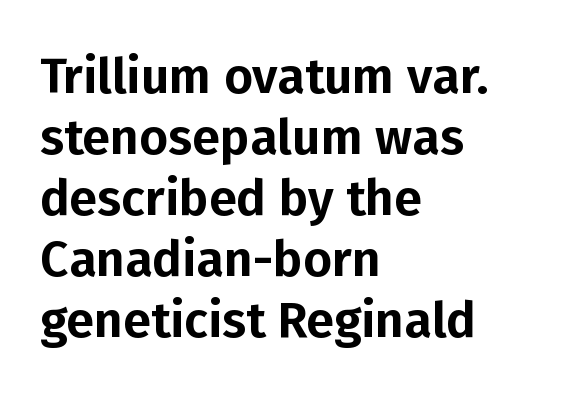
Do the letters lean? They stand straight. Characters follow at the spacing the type designer built in. Clear beneath every line of the passage. Font category for this specimen: sans-serif. If you drew a ruler down the left edge, every line would touch it.
